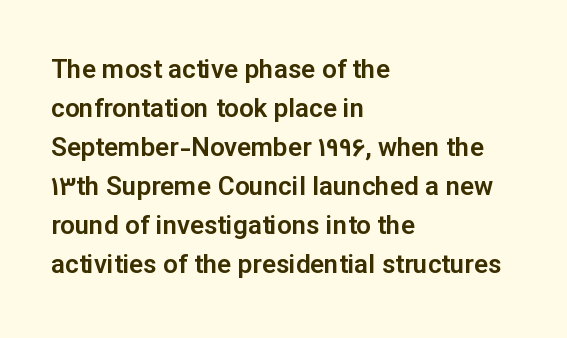
{"italic": "no", "underline": "no", "align": "left", "line_spacing": "normal", "line_spacing_ratio": 1.5, "letter_spacing": "normal", "letter_spacing_em": 0.0, "glyph_px": 26}
